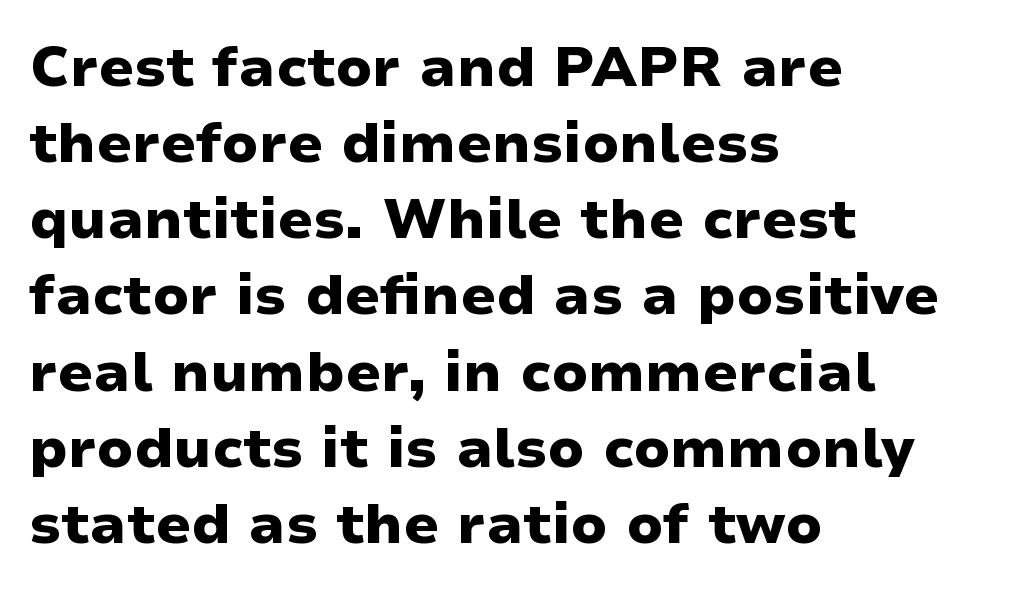
{"serif": "no", "italic": "no", "bold": "yes", "weight": "heavy", "width": "wide", "stroke_contrast": "low", "x_height": "medium", "monospaced": "no", "underline": "no", "align": "left", "line_spacing": "normal", "line_spacing_ratio": 1.36, "letter_spacing": "normal", "letter_spacing_em": 0.0, "glyph_px": 56}
